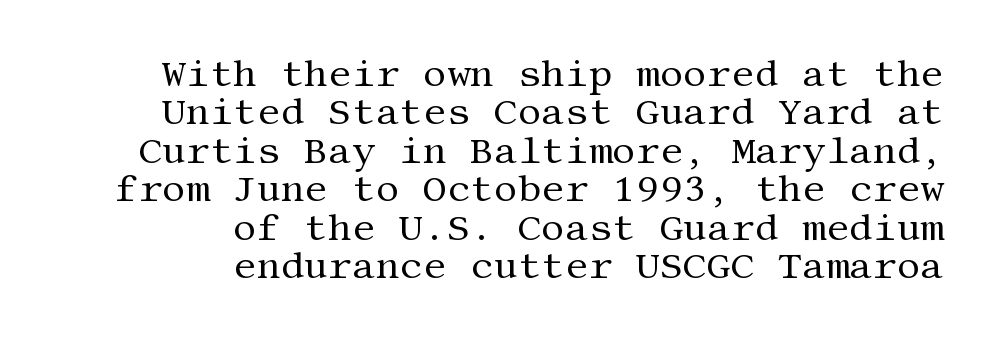
The image shows 37 px regular-weight serif type, upright; set right-aligned, tight line spacing (1.04x), normal letter spacing, not underlined; medium stroke contrast and a large x-height.
